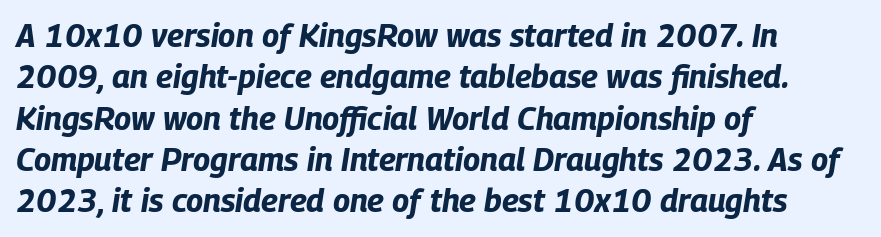
The rendering anchors every line to the left-hand side. The gaps between neighbouring characters are ordinary and unremarkable. Think of a printed novel: that variable character pitch is what you see here. Designer's note — italics engaged. The words here are not underlined. Stroke thickness is high; the sample reads as a true bold.
